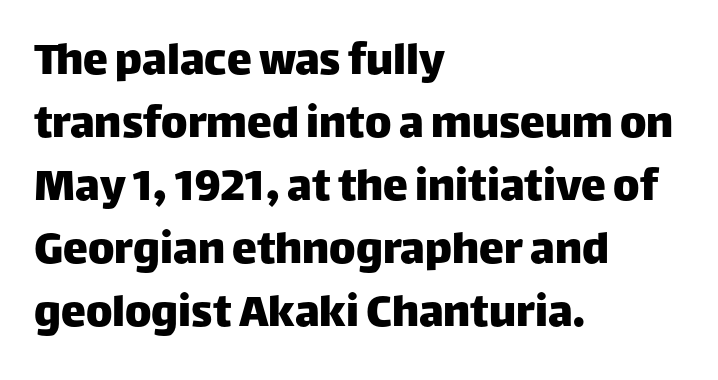
The setting favours the left margin, as ordinary paragraphs usually do. The rendering uses natural spacing where letterforms have individual widths. The line texture is even and compact thanks to regular tracking. Ordinary non-slanted type is in use.
